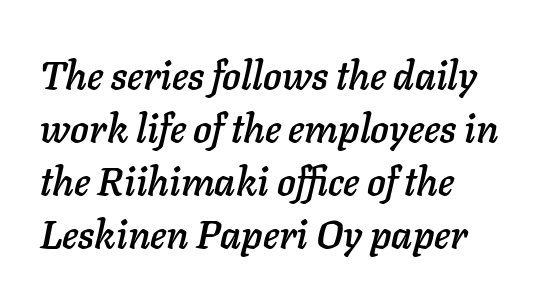
The image shows 39 px text type, italic (leaning right); set left-aligned, normal line spacing (1.36x), normal letter spacing, not underlined; low stroke contrast and a medium x-height.
